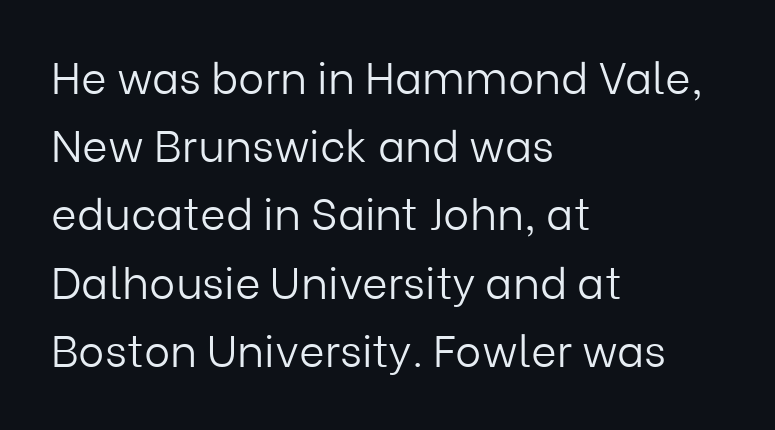
This reads as an unemphasized weight, regular at the heaviest. Posture: straight, roman, zero tilt. The face used here is proportionally spaced, like ordinary book or web type. Just letters on the line, the space beneath them empty.
